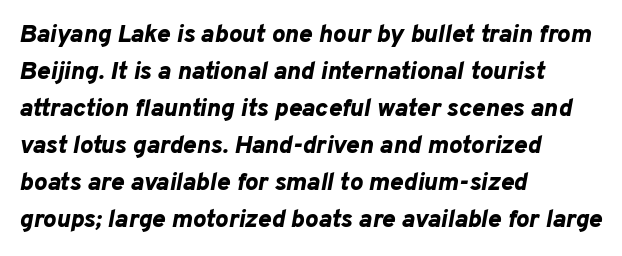
The foot of each line stays bare and open. The face used here is rendered with its standard letterfit. Heavy, bold letterforms. Tall strokes in this sample are angled rather than plumb.
